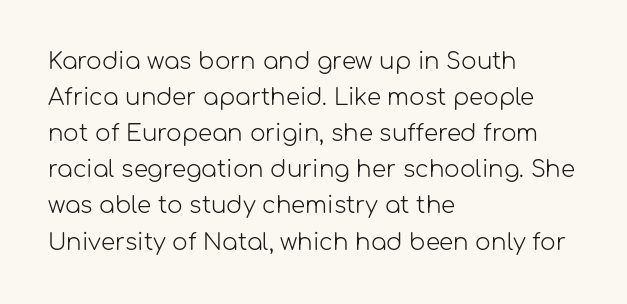
{"italic": "no", "bold": "no", "underline": "no", "align": "left", "line_spacing": "normal", "line_spacing_ratio": 1.57, "letter_spacing": "normal", "letter_spacing_em": 0.0, "glyph_px": 23}
